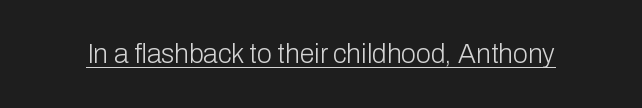
The image shows 27 px text type, upright; set normal letter spacing, underlined.
